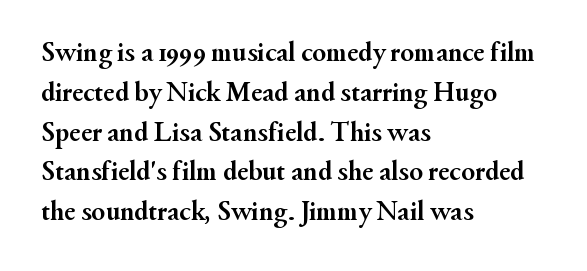
Q: Is the text bold? A: Yes.
Q: Is the text italic (slanted)? A: No, it is upright.
Q: Is the typeface a serif or a sans-serif typeface? A: Serif.
Q: Is the text underlined? A: No.
Q: How is the paragraph aligned? A: Left-aligned.
Q: Is the spacing between letters normal or unusually wide? A: Normal.
Q: Is the spacing between lines tight, normal or loose? A: Normal.
Q: Width (condensed, normal, or wide)? A: Normal.
Q: Stroke contrast? A: Medium.
Q: x-height? A: Small.
Q: Monospaced? A: No.
